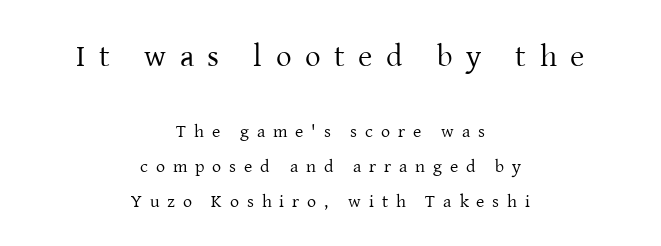
{"serif": "yes", "italic": "no", "bold": "no", "weight": "regular", "width": "normal", "stroke_contrast": "low", "x_height": "medium", "monospaced": "no", "underline": "no", "align": "center", "line_spacing": "loose", "line_spacing_ratio": 1.96, "letter_spacing": "wide", "letter_spacing_em": 0.44, "larger_block": "first", "size_ratio": 1.72, "glyph_px": 31}
